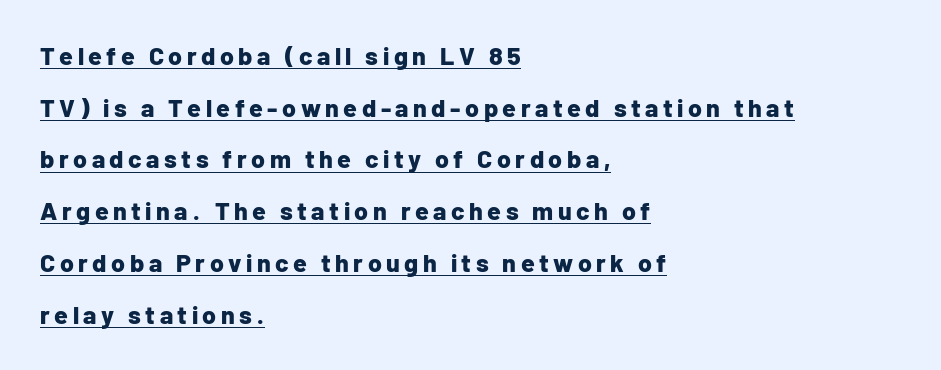
Q: Is the text bold? A: Yes.
Q: Is the text italic (slanted)? A: No, it is upright.
Q: Is the text underlined? A: Yes.
Q: How is the paragraph aligned? A: Left-aligned.
Q: Is the spacing between lines tight, normal or loose? A: Loose.
